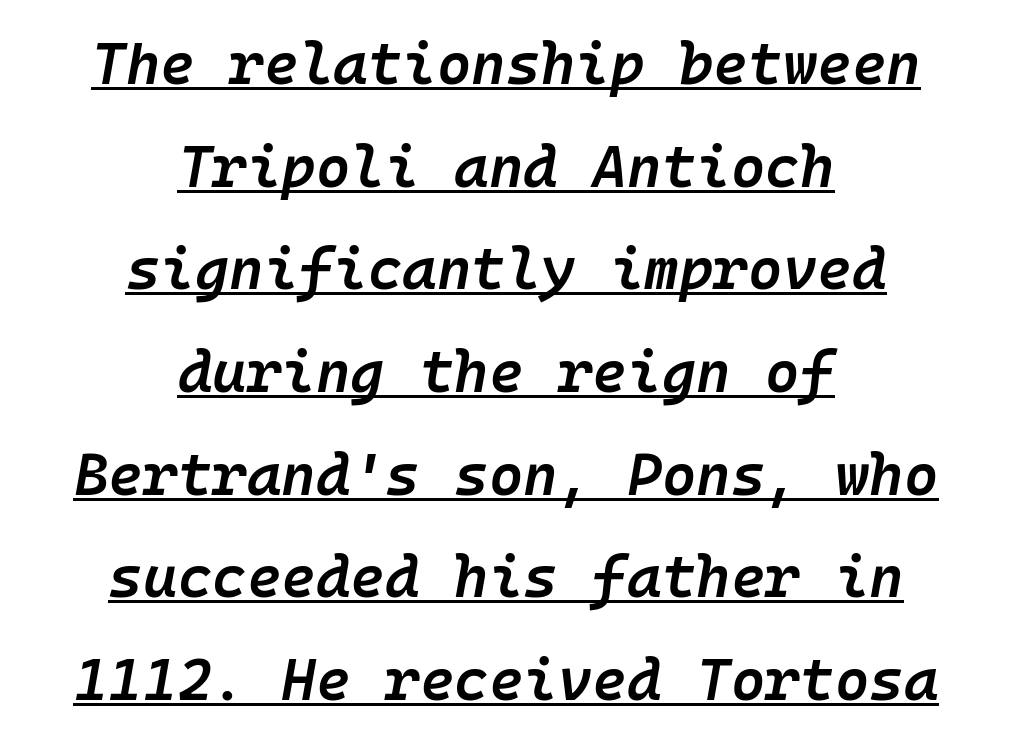
Q: Is the text bold? A: Semi-bold.
Q: Is the text italic (slanted)? A: Yes, it leans right by about 10 degrees.
Q: Is the text underlined? A: Yes.
Q: How is the paragraph aligned? A: Centered.
Q: Is the spacing between letters normal or unusually wide? A: Normal.
Q: Width (condensed, normal, or wide)? A: Normal.
Q: Stroke contrast? A: Low.
Q: x-height? A: Medium.
